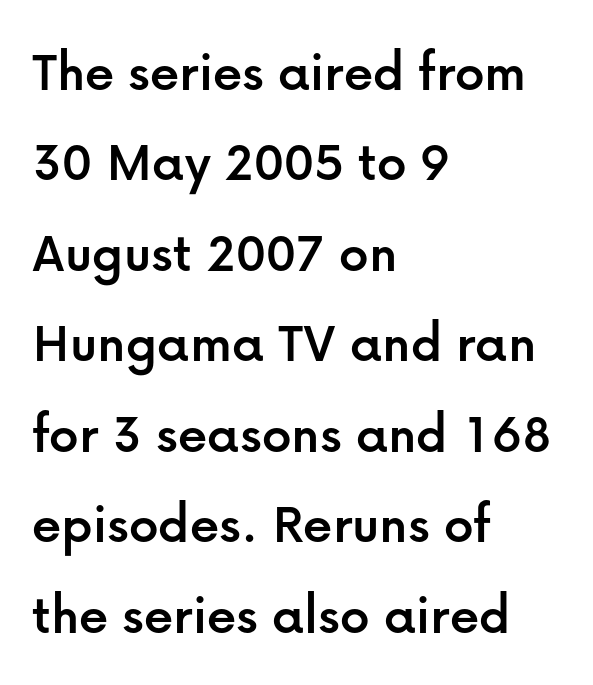
The image shows 58 px sans-serif type, upright; set left-aligned, normal line spacing (1.56x), normal letter spacing, not underlined; low stroke contrast and a medium x-height.
